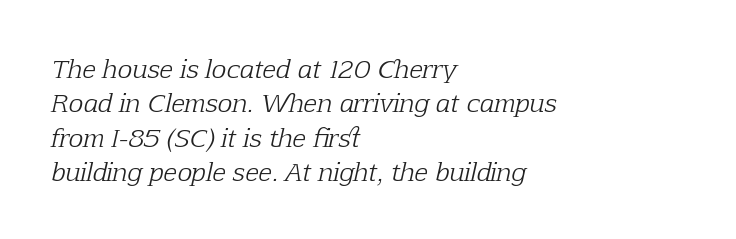
{"italic": "yes", "lean": "right", "slant_degrees": 12, "bold": "no", "underline": "no", "align": "left", "line_spacing": "normal", "line_spacing_ratio": 1.38, "letter_spacing": "normal", "letter_spacing_em": 0.0, "glyph_px": 25}
